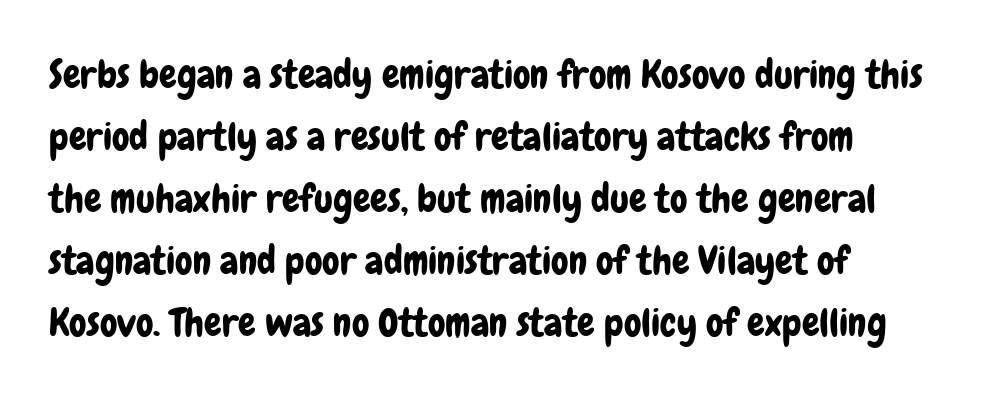
{"serif": "no", "italic": "no", "width": "condensed", "stroke_contrast": "low", "x_height": "medium", "monospaced": "no", "underline": "no", "line_spacing": "normal", "line_spacing_ratio": 1.59, "letter_spacing": "normal", "letter_spacing_em": 0.0, "glyph_px": 39}
